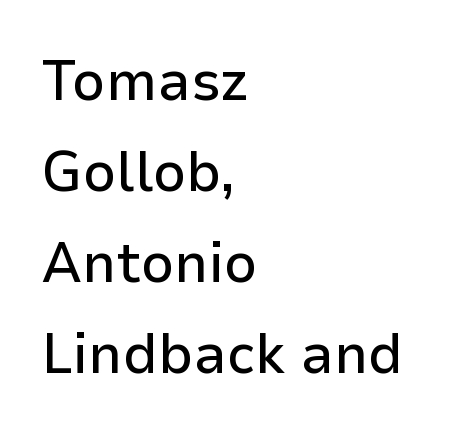
{"serif": "no", "italic": "no", "width": "normal", "stroke_contrast": "low", "x_height": "medium", "monospaced": "no", "underline": "no", "align": "left", "line_spacing": "normal", "line_spacing_ratio": 1.57, "letter_spacing": "normal", "letter_spacing_em": 0.0, "glyph_px": 58}
